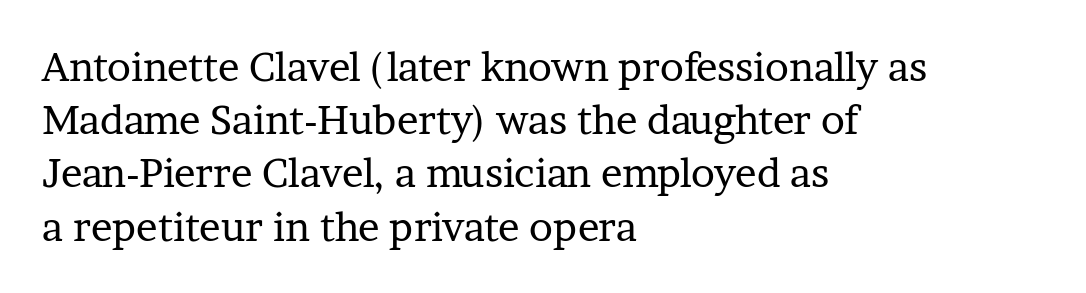
{"serif": "yes", "italic": "no", "bold": "no", "weight": "regular", "width": "normal", "stroke_contrast": "low", "x_height": "medium", "monospaced": "no", "underline": "no", "align": "left", "line_spacing": "normal", "line_spacing_ratio": 1.33, "letter_spacing": "normal", "letter_spacing_em": 0.0, "glyph_px": 40}
